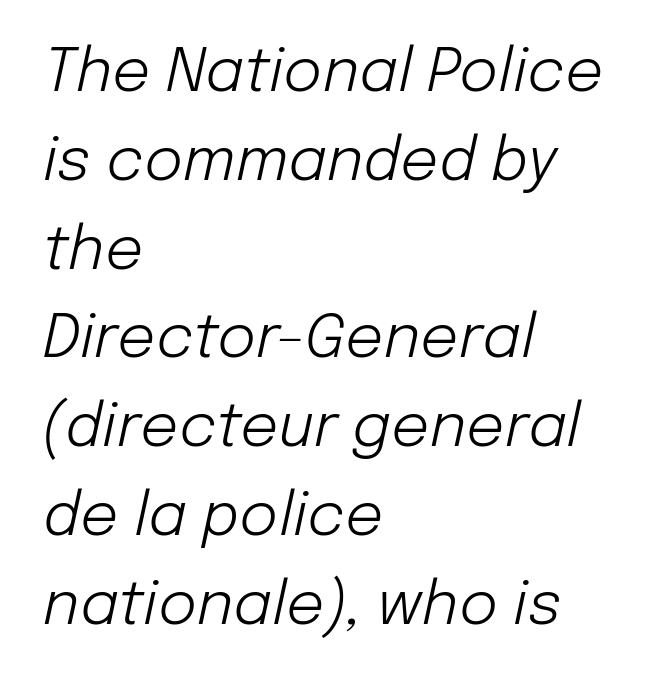
{"italic": "yes", "lean": "right", "slant_degrees": 12, "bold": "no", "weight": "light", "width": "normal", "stroke_contrast": "low", "x_height": "medium", "monospaced": "no", "underline": "no", "align": "left", "line_spacing": "normal", "line_spacing_ratio": 1.48, "letter_spacing": "normal", "letter_spacing_em": 0.0, "glyph_px": 60}
